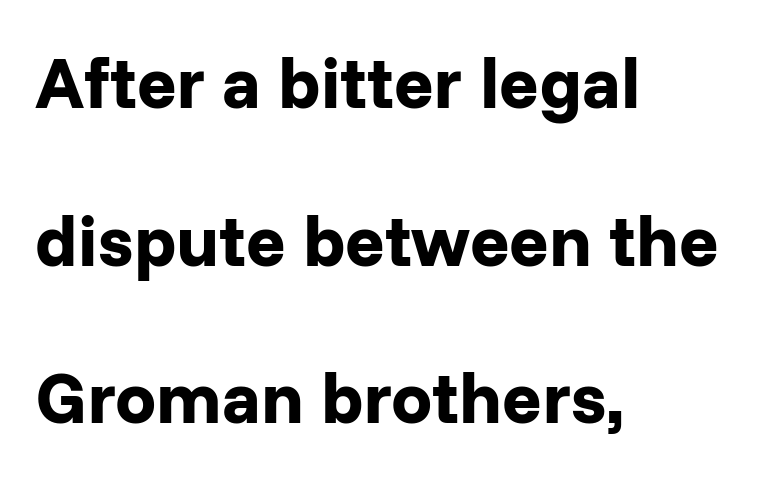
Q: Is the text bold? A: Yes.
Q: Is the text italic (slanted)? A: No, it is upright.
Q: Is the typeface a serif or a sans-serif typeface? A: Sans-serif.
Q: Is the text underlined? A: No.
Q: How is the paragraph aligned? A: Left-aligned.
Q: Is the spacing between letters normal or unusually wide? A: Normal.
Q: Is the spacing between lines tight, normal or loose? A: Loose.
Q: Width (condensed, normal, or wide)? A: Normal.
Q: Stroke contrast? A: Low.
Q: x-height? A: Medium.
Q: Monospaced? A: No.
